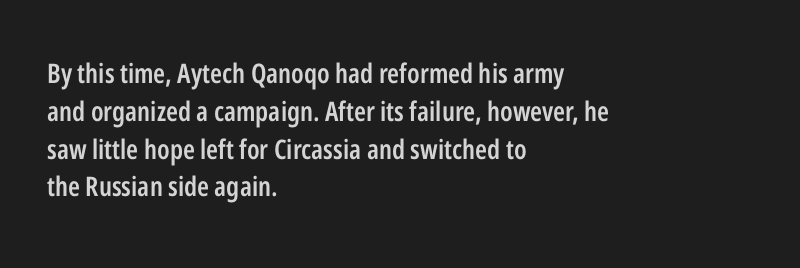
Short note: letters normally spaced. In terms of weight, the rendering is demibold, just under bold. Students, observe: this is what conventionally led text looks like. The typography opts for an upright posture over an oblique one. Each line starts at the same left margin while the right side varies. Check the space under the baseline: it is left empty.
